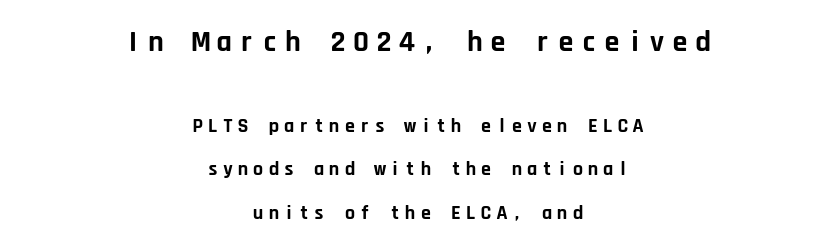
The image shows 30 px bold sans-serif type, upright, monospaced; set centered, loose line spacing (2.19x), not underlined; the first (top) block is 1.5x larger; low stroke contrast and a large x-height.
